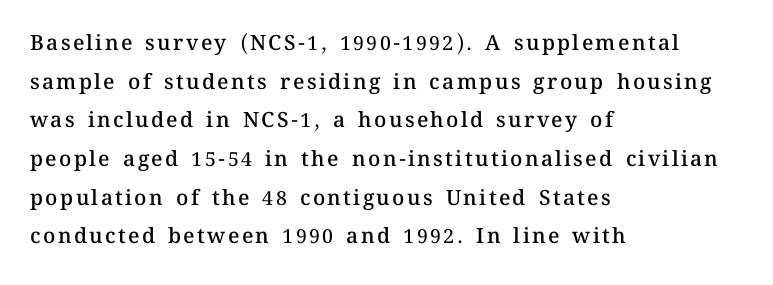
{"italic": "no", "bold": "semi", "underline": "no", "align": "left", "line_spacing_ratio": 1.84, "glyph_px": 21}
